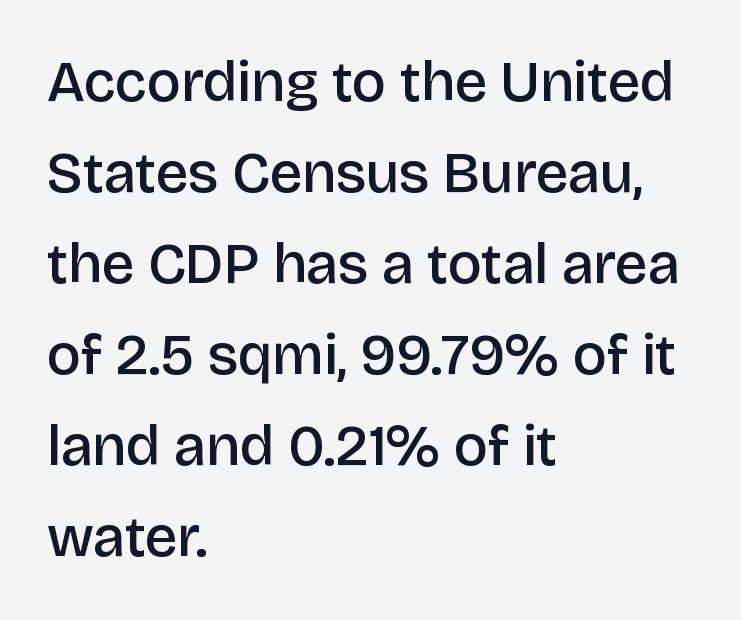
Note the varied advance widths — an 'i' is clearly narrower than an 'm'. Caption: multi-line text, flush left, ragged right. Does the type have serifs? No, each stem ends abruptly. Typesetter's note: demi weight, one step under bold.
